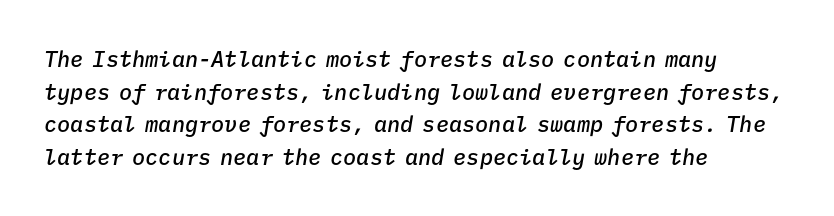
Q: Is the text bold? A: Semi-bold.
Q: Is the text italic (slanted)? A: Yes, it leans right by about 9 degrees.
Q: Is the text underlined? A: No.
Q: How is the paragraph aligned? A: Left-aligned.
Q: Is the spacing between letters normal or unusually wide? A: Normal.
Q: Is the spacing between lines tight, normal or loose? A: Normal.
